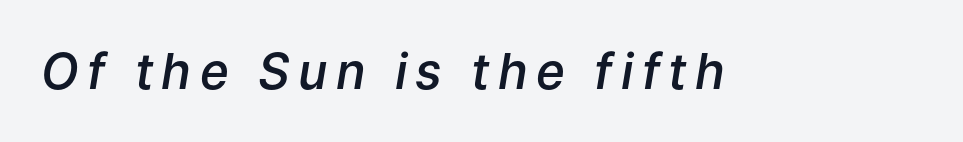
The image shows 49 px semibold type, italic (leaning right); set not underlined; low stroke contrast and a medium x-height.
